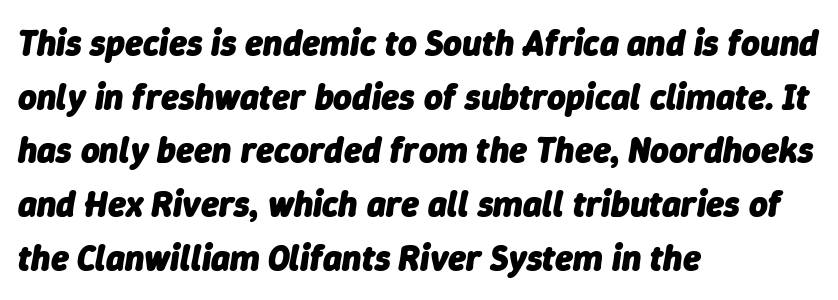
The image shows 36 px heavy type, italic (leaning right); set left-aligned, normal line spacing (1.49x), normal letter spacing, not underlined; low stroke contrast and a medium x-height.
